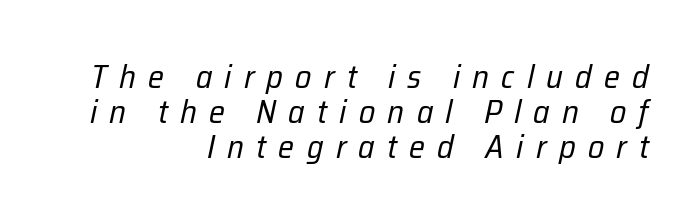
{"italic": "yes", "lean": "right", "slant_degrees": 12, "bold": "no", "weight": "regular", "width": "condensed", "stroke_contrast": "low", "x_height": "medium", "monospaced": "no", "underline": "no", "align": "right", "line_spacing": "tight", "line_spacing_ratio": 1.06, "letter_spacing": "wide", "letter_spacing_em": 0.37, "glyph_px": 33}
